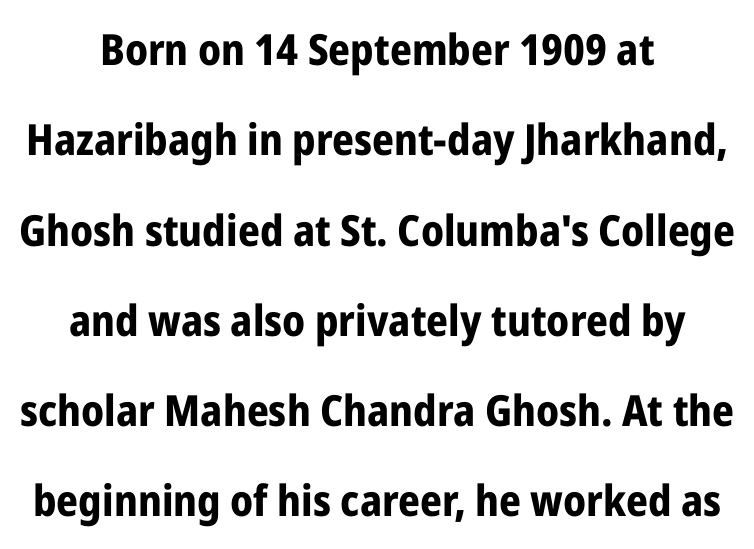
The image shows 43 px bold, condensed sans-serif type, upright; set centered, loose line spacing (2.1x), normal letter spacing, not underlined; low stroke contrast and a medium x-height.
